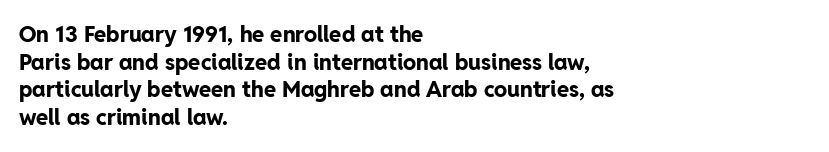
Q: Is the text bold? A: Yes.
Q: Is the text italic (slanted)? A: No, it is upright.
Q: Is the text underlined? A: No.
Q: How is the paragraph aligned? A: Left-aligned.
Q: Is the spacing between letters normal or unusually wide? A: Normal.
Q: Is the spacing between lines tight, normal or loose? A: Normal.
